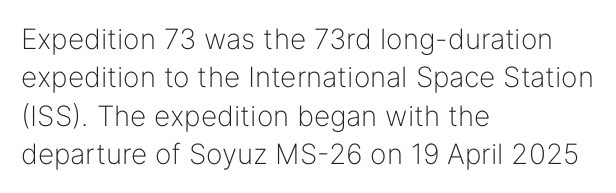
The image shows 28 px light sans-serif type, upright; set left-aligned, normal line spacing (1.37x), normal letter spacing, not underlined; low stroke contrast and a medium x-height.
